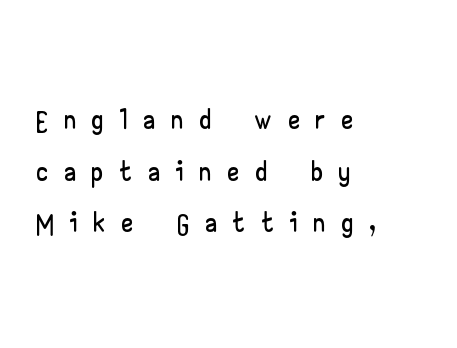
Q: Is the text italic (slanted)? A: No, it is upright.
Q: Is the typeface a serif or a sans-serif typeface? A: Sans-serif.
Q: Is the text underlined? A: No.
Q: How is the paragraph aligned? A: Left-aligned.
Q: Is the spacing between letters normal or unusually wide? A: Unusually wide.
Q: Width (condensed, normal, or wide)? A: Wide.
Q: Stroke contrast? A: Low.
Q: x-height? A: Small.
Q: Monospaced? A: No.
